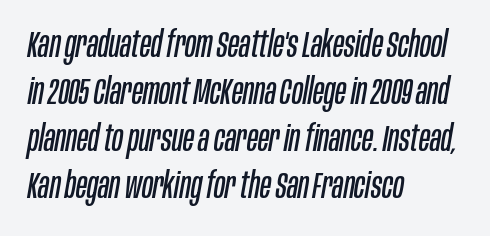
Regarding leading, the lines here are spaced in the standard way. Descenders are the only things crossing below the line. Students, note that the glyphs here touch the page at normal intervals. The rendering anchors every line to the left-hand side. The text carries the slant typical of an italic or oblique font. No chunkiness to these letters — they're not bold.
